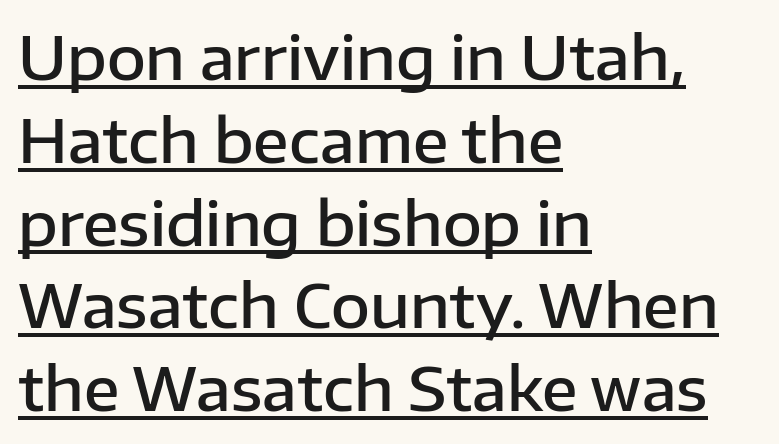
{"serif": "no", "italic": "no", "bold": "semi", "weight": "semibold", "width": "normal", "stroke_contrast": "low", "x_height": "medium", "monospaced": "no", "underline": "yes", "align": "left", "line_spacing": "normal", "line_spacing_ratio": 1.38, "letter_spacing": "normal", "letter_spacing_em": 0.0, "glyph_px": 60}
